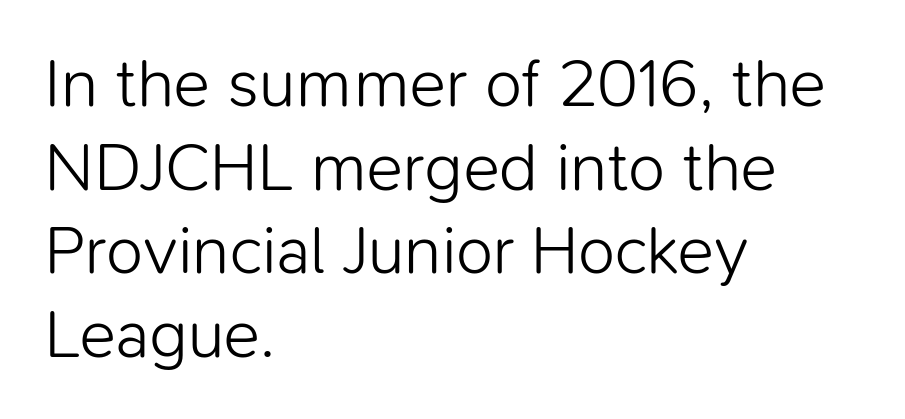
Q: Is the text bold? A: No.
Q: Is the text italic (slanted)? A: No, it is upright.
Q: Is the typeface a serif or a sans-serif typeface? A: Sans-serif.
Q: Is the text underlined? A: No.
Q: How is the paragraph aligned? A: Left-aligned.
Q: Is the spacing between letters normal or unusually wide? A: Normal.
Q: Width (condensed, normal, or wide)? A: Normal.
Q: Stroke contrast? A: Low.
Q: x-height? A: Medium.
Q: Monospaced? A: No.
